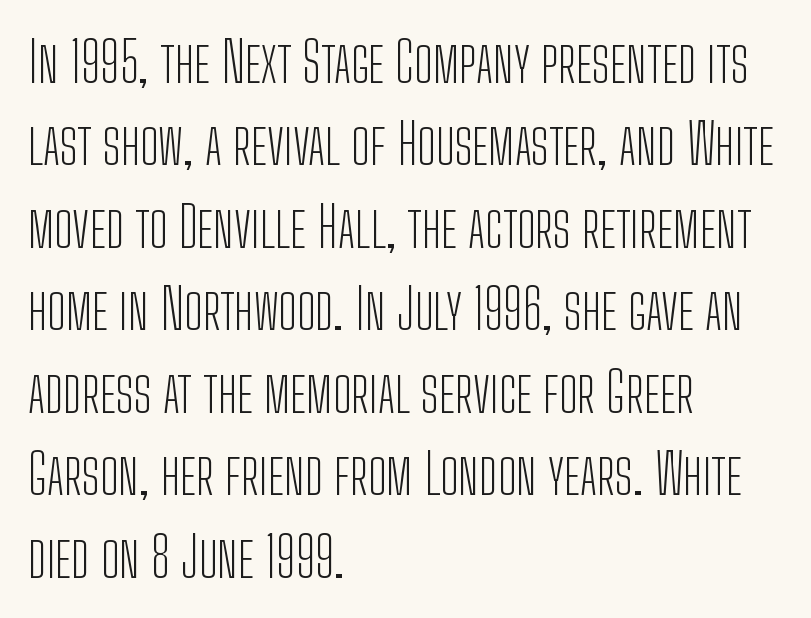
{"serif": "no", "italic": "no", "bold": "no", "weight": "light", "width": "condensed", "stroke_contrast": "low", "x_height": "medium", "monospaced": "no", "underline": "no", "align": "left", "line_spacing": "normal", "line_spacing_ratio": 1.5, "letter_spacing": "normal", "letter_spacing_em": 0.0, "glyph_px": 55}
